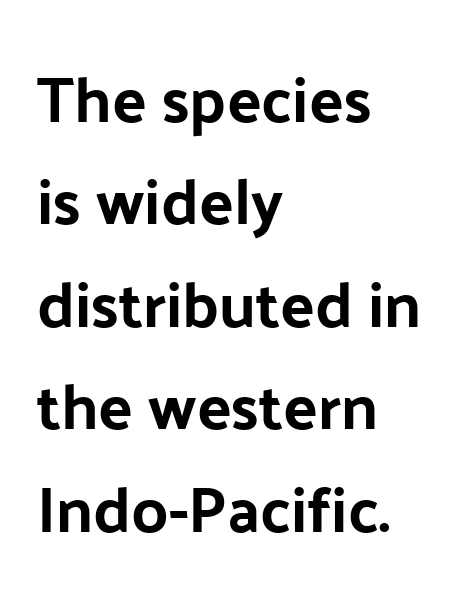
The letters stand straight up with perfectly vertical stems. A typesetter would call this proportional, since set widths differ per character. The paragraph shown leans on its left margin. Decoration check: the copy has no underline.
